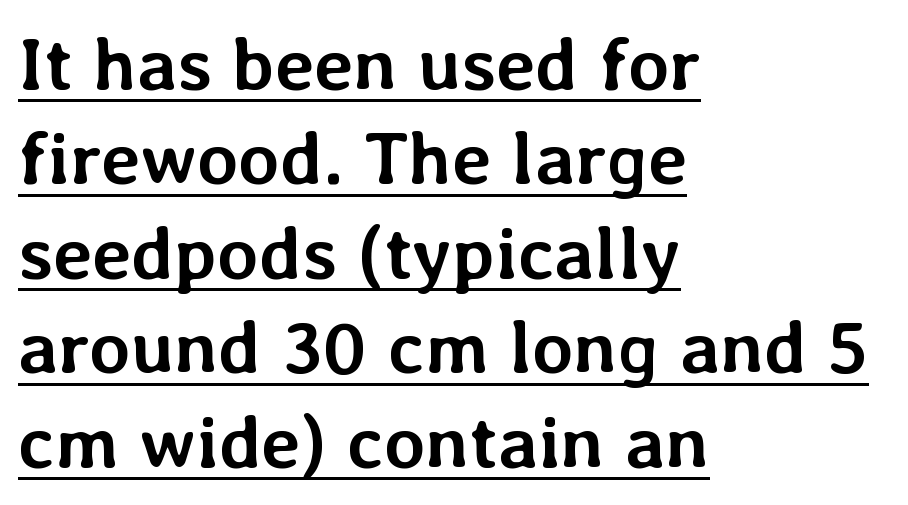
{"italic": "no", "bold": "yes", "weight": "semibold", "width": "normal", "stroke_contrast": "low", "x_height": "medium", "monospaced": "no", "underline": "yes", "align": "left", "line_spacing": "normal", "line_spacing_ratio": 1.26, "letter_spacing": "normal", "letter_spacing_em": 0.0, "glyph_px": 75}
